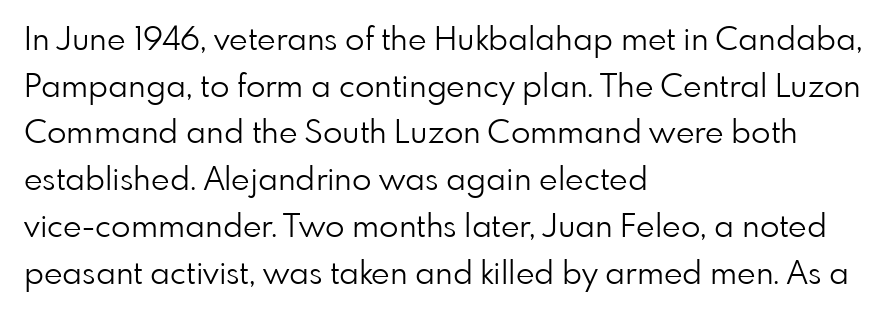
Q: Is the text bold? A: No.
Q: Is the text italic (slanted)? A: No, it is upright.
Q: Is the typeface a serif or a sans-serif typeface? A: Sans-serif.
Q: Is the text underlined? A: No.
Q: How is the paragraph aligned? A: Left-aligned.
Q: Is the spacing between letters normal or unusually wide? A: Normal.
Q: Is the spacing between lines tight, normal or loose? A: Normal.
Q: Width (condensed, normal, or wide)? A: Normal.
Q: Stroke contrast? A: Low.
Q: x-height? A: Small.
Q: Monospaced? A: No.
